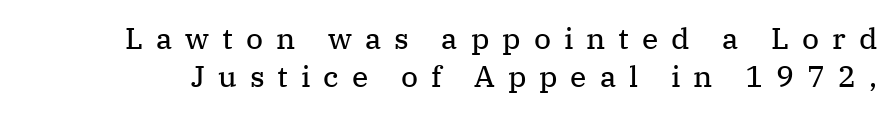
The image shows 30 px regular-weight serif type, upright; set normal line spacing (1.26x), unusually wide letter spacing (+0.43 em), not underlined; medium stroke contrast and a medium x-height.
